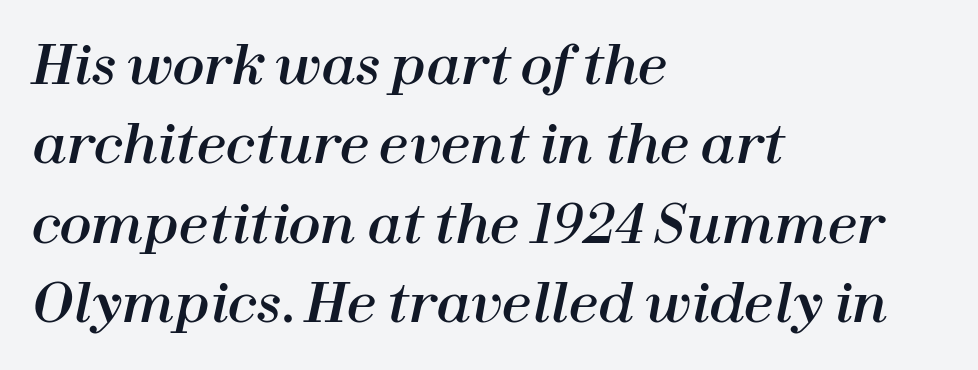
The glyphs are unaccompanied by any horizontal stroke below them. Reading down the block, your eye returns to a fixed left position each line. These lines are rendered in a variable-pitch font. The rendering applies a slant to the glyphs. How are the letters spaced? Ordinarily, with no added tracking. A normal amount of white space separates one row of letters from the next.
